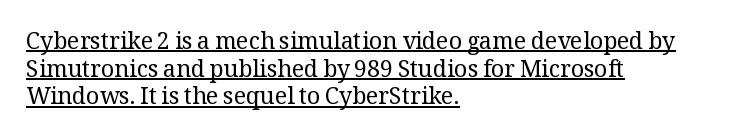
Q: Is the text bold? A: No.
Q: Is the text italic (slanted)? A: No, it is upright.
Q: Is the text underlined? A: Yes.
Q: How is the paragraph aligned? A: Left-aligned.
Q: Is the spacing between letters normal or unusually wide? A: Normal.
